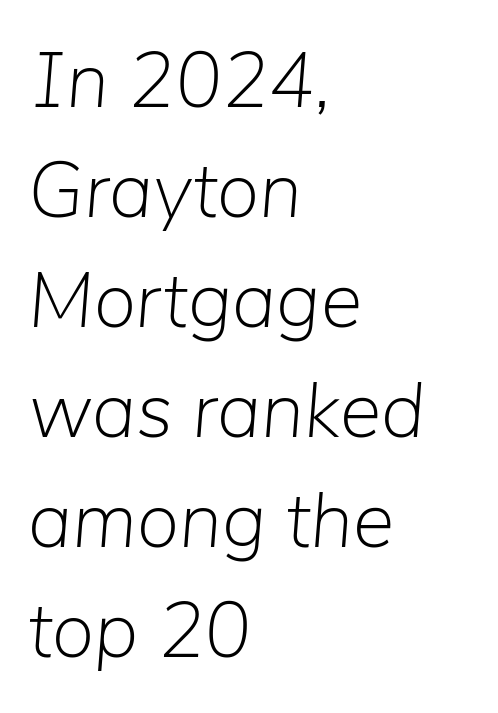
{"italic": "yes", "lean": "right", "slant_degrees": 5, "bold": "no", "weight": "light", "width": "normal", "stroke_contrast": "low", "x_height": "medium", "monospaced": "no", "underline": "no", "align": "left", "line_spacing": "normal", "line_spacing_ratio": 1.41, "letter_spacing": "normal", "letter_spacing_em": 0.0, "glyph_px": 78}
